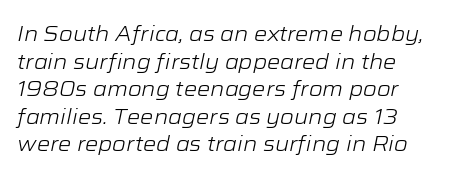
The image shows 21 px text type, italic (leaning right); set normal line spacing (1.31x), normal letter spacing, not underlined.
